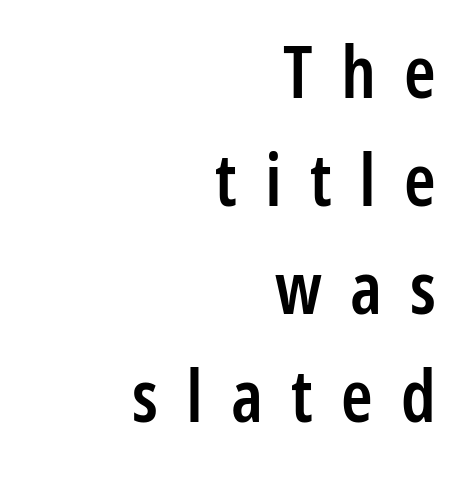
Q: Is the text bold? A: Semi-bold.
Q: Is the text italic (slanted)? A: No, it is upright.
Q: Is the typeface a serif or a sans-serif typeface? A: Sans-serif.
Q: Is the text underlined? A: No.
Q: How is the paragraph aligned? A: Right-aligned.
Q: Is the spacing between letters normal or unusually wide? A: Unusually wide.
Q: Is the spacing between lines tight, normal or loose? A: Normal.
Q: Width (condensed, normal, or wide)? A: Condensed.
Q: Stroke contrast? A: Low.
Q: x-height? A: Medium.
Q: Monospaced? A: No.
